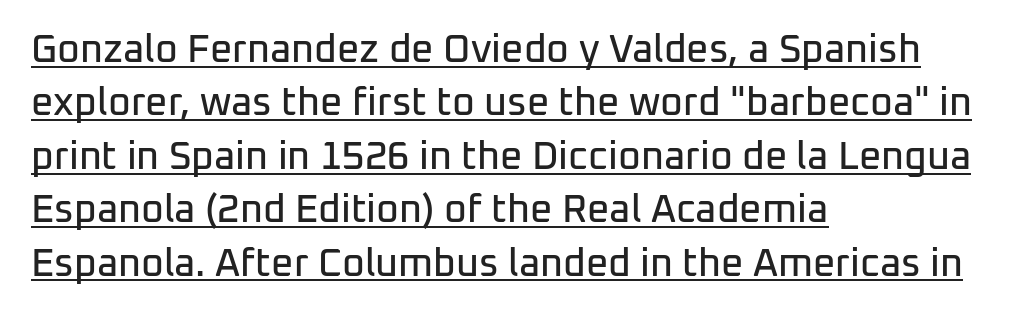
Q: Is the text italic (slanted)? A: No, it is upright.
Q: Is the typeface a serif or a sans-serif typeface? A: Sans-serif.
Q: Is the text underlined? A: Yes.
Q: How is the paragraph aligned? A: Left-aligned.
Q: Is the spacing between letters normal or unusually wide? A: Normal.
Q: Is the spacing between lines tight, normal or loose? A: Normal.
Q: Width (condensed, normal, or wide)? A: Normal.
Q: Stroke contrast? A: Low.
Q: x-height? A: Medium.
Q: Monospaced? A: No.
